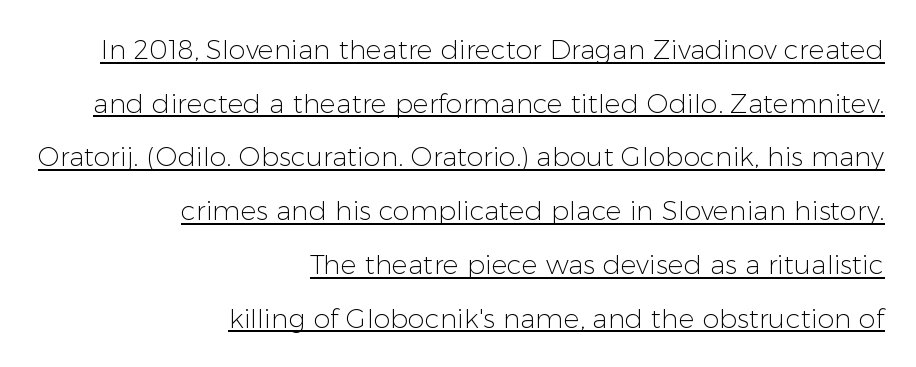
Notice how a bar underscores the lettering throughout. If you drew a ruler down the right edge, every line would touch it. The leading is generous, giving the passage an open texture. Tracking value appears to be zero — textbook default spacing.
